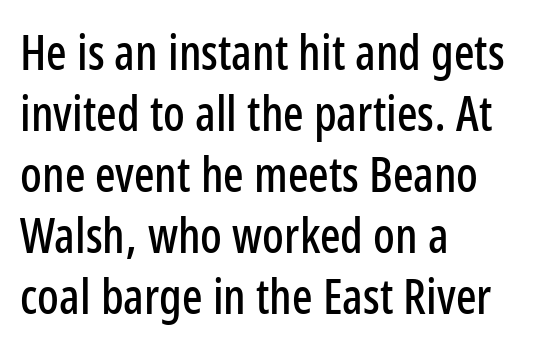
{"serif": "no", "italic": "no", "width": "condensed", "stroke_contrast": "low", "x_height": "medium", "monospaced": "no", "underline": "no", "align": "left", "line_spacing": "normal", "line_spacing_ratio": 1.27, "letter_spacing": "normal", "letter_spacing_em": 0.0, "glyph_px": 48}
